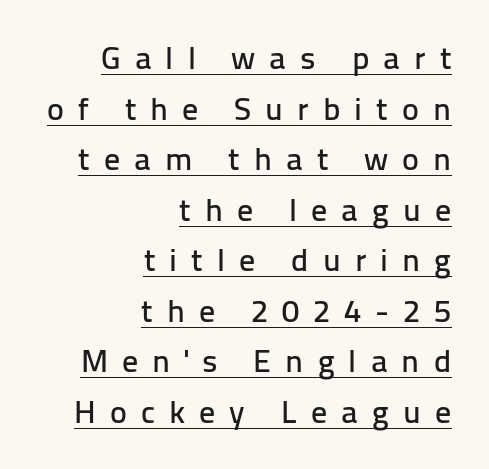
The image shows 32 px sans-serif type, upright; set right-aligned, normal line spacing (1.58x), unusually wide letter spacing (+0.44 em), underlined; low stroke contrast and a medium x-height.
